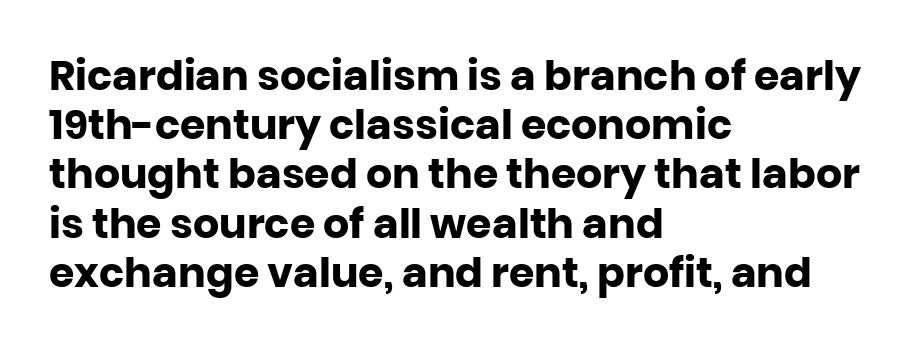
Q: Is the text bold? A: Yes.
Q: Is the text italic (slanted)? A: No, it is upright.
Q: Is the typeface a serif or a sans-serif typeface? A: Sans-serif.
Q: Is the text underlined? A: No.
Q: How is the paragraph aligned? A: Left-aligned.
Q: Is the spacing between letters normal or unusually wide? A: Normal.
Q: Width (condensed, normal, or wide)? A: Normal.
Q: Stroke contrast? A: Low.
Q: x-height? A: Large.
Q: Monospaced? A: No.
